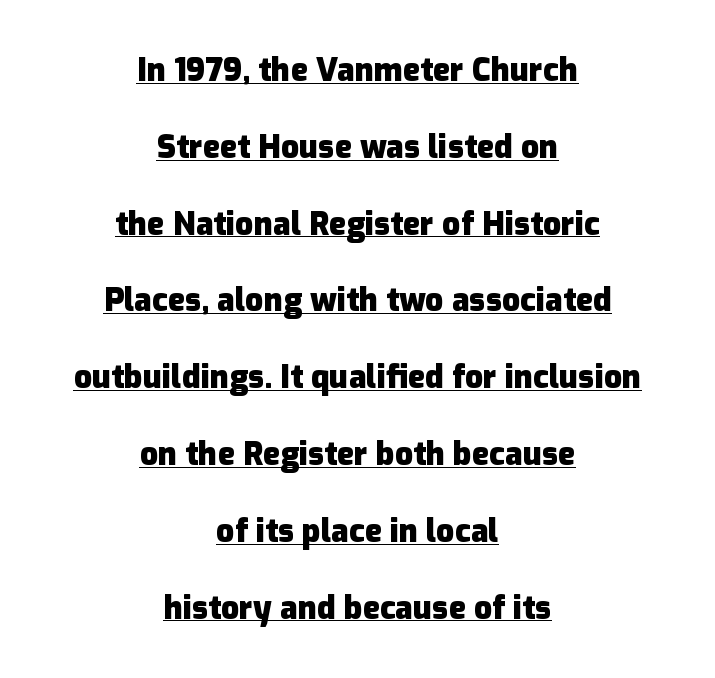
Q: Is the text bold? A: Yes.
Q: Is the text italic (slanted)? A: No, it is upright.
Q: Is the typeface a serif or a sans-serif typeface? A: Sans-serif.
Q: Is the text underlined? A: Yes.
Q: How is the paragraph aligned? A: Centered.
Q: Is the spacing between letters normal or unusually wide? A: Normal.
Q: Is the spacing between lines tight, normal or loose? A: Loose.
Q: Width (condensed, normal, or wide)? A: Normal.
Q: Stroke contrast? A: Low.
Q: x-height? A: Medium.
Q: Monospaced? A: No.
